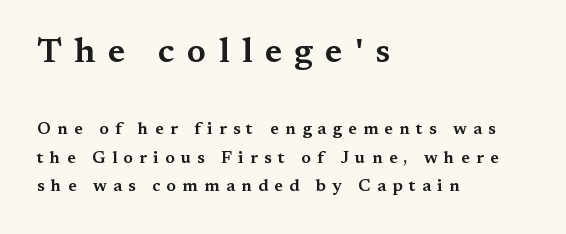
Q: Is the text italic (slanted)? A: No, it is upright.
Q: Is the typeface a serif or a sans-serif typeface? A: Serif.
Q: Is the text underlined? A: No.
Q: How is the paragraph aligned? A: Left-aligned.
Q: Is the spacing between letters normal or unusually wide? A: Unusually wide.
Q: Is the spacing between lines tight, normal or loose? A: Normal.
Q: Which block of text is set in a larger size, the first (top) or the second (bottom)? A: The first (top) one.
Q: Width (condensed, normal, or wide)? A: Wide.
Q: Stroke contrast? A: Medium.
Q: x-height? A: Medium.
Q: Monospaced? A: No.
